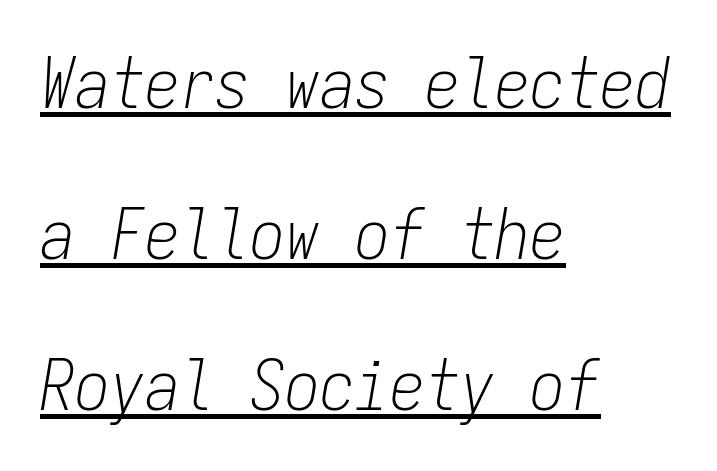
The image shows 70 px light, condensed type, italic (leaning right), monospaced; set left-aligned, loose line spacing (2.16x), normal letter spacing, underlined; low stroke contrast and a medium x-height.
